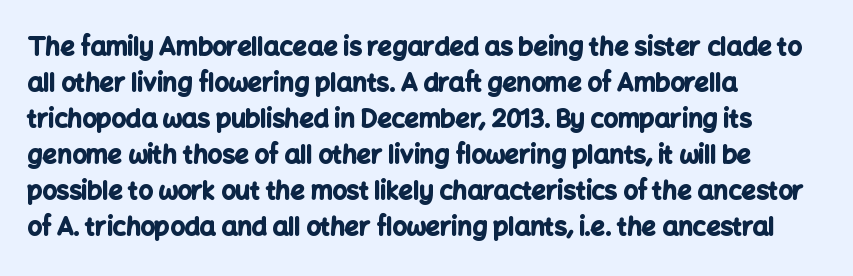
{"italic": "no", "bold": "yes", "underline": "no", "align": "left", "line_spacing": "normal", "line_spacing_ratio": 1.44, "letter_spacing": "normal", "letter_spacing_em": 0.0, "glyph_px": 25}
